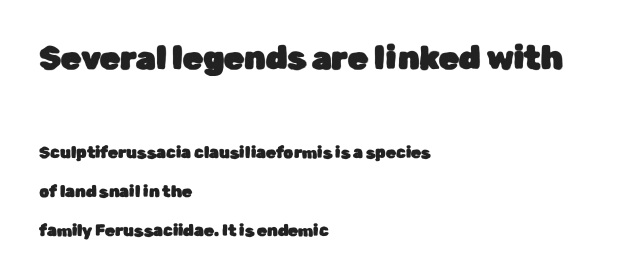
The baseline area is clear. You get the large type first, then a drop to smaller type. There is no visible air inserted between adjacent glyphs. This sample has the flowing, uneven cadence of proportional lettering. Students, observe: this is what heavily led, spacious text looks like. This sample uses a sans-serif face.
